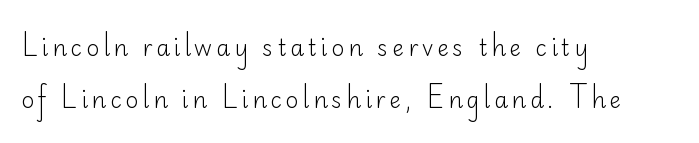
The image shows 22 px text type, upright; set left-aligned, loose line spacing (2.36x), not underlined.
